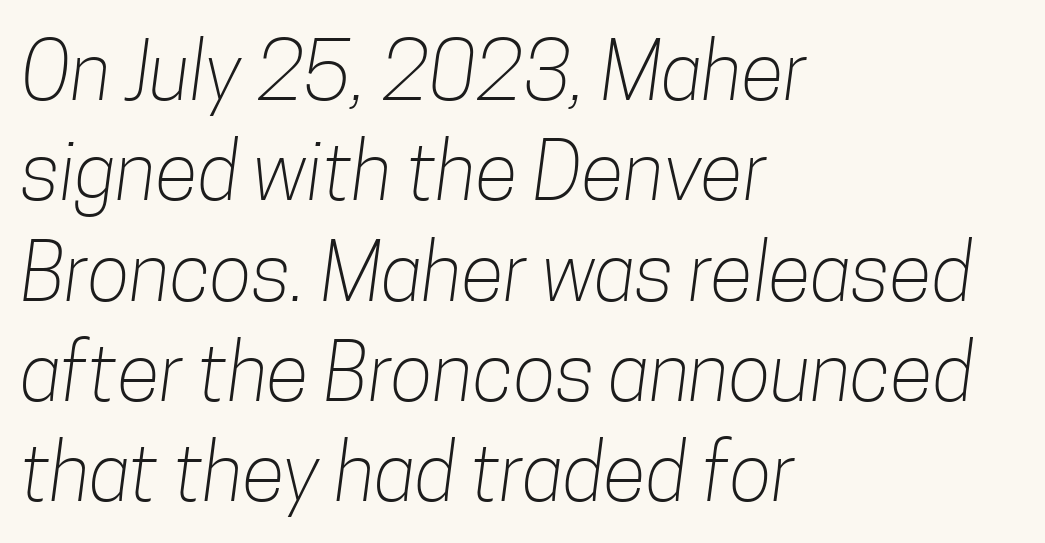
The image shows 79 px light, condensed sans-serif type; set left-aligned, normal line spacing (1.27x), normal letter spacing, not underlined; low stroke contrast and a medium x-height.
